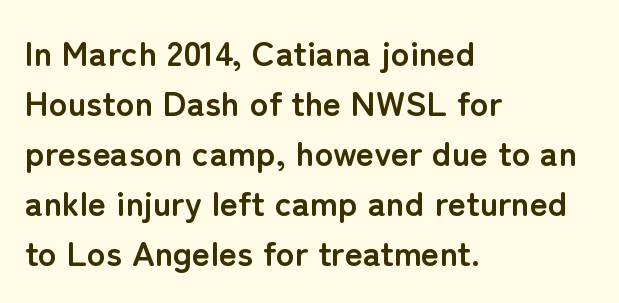
Q: Is the text bold? A: Yes.
Q: Is the text italic (slanted)? A: No, it is upright.
Q: Is the typeface a serif or a sans-serif typeface? A: Sans-serif.
Q: Is the text underlined? A: No.
Q: How is the paragraph aligned? A: Left-aligned.
Q: Is the spacing between letters normal or unusually wide? A: Normal.
Q: Is the spacing between lines tight, normal or loose? A: Normal.
Q: Width (condensed, normal, or wide)? A: Normal.
Q: Stroke contrast? A: Low.
Q: x-height? A: Medium.
Q: Monospaced? A: No.
